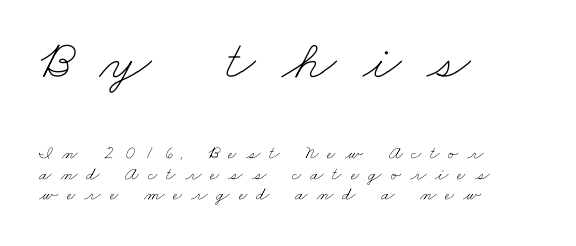
{"bold": "no", "weight": "thin", "width": "wide", "stroke_contrast": "low", "x_height": "small", "monospaced": "no", "underline": "no", "align": "left", "line_spacing": "tight", "line_spacing_ratio": 1.09, "letter_spacing": "wide", "letter_spacing_em": 0.47, "larger_block": "first", "size_ratio": 2.95, "glyph_px": 56}
